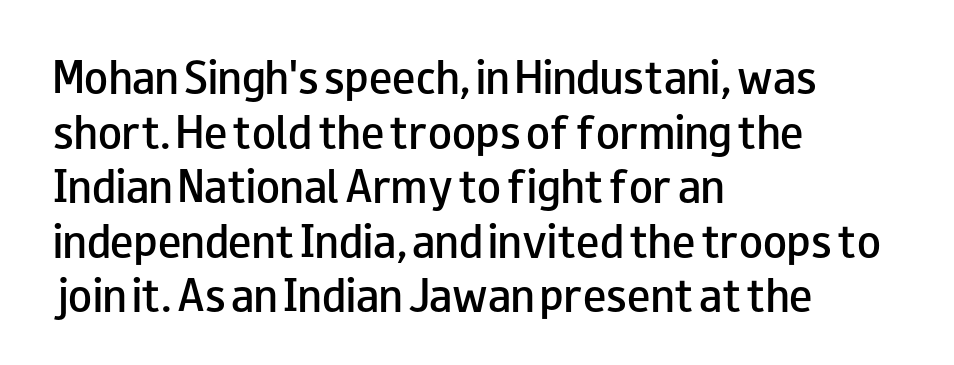
The image shows 39 px semibold, wide sans-serif type, upright; set left-aligned, normal line spacing (1.4x), normal letter spacing, not underlined; low stroke contrast and a small x-height.
